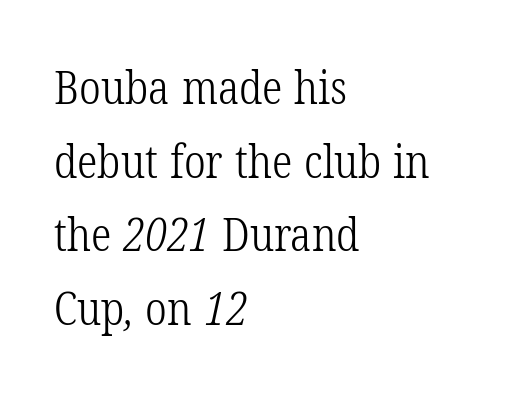
The image shows 46 px light, condensed serif type; set left-aligned, normal line spacing (1.6x), normal letter spacing, not underlined; low stroke contrast and a medium x-height.
